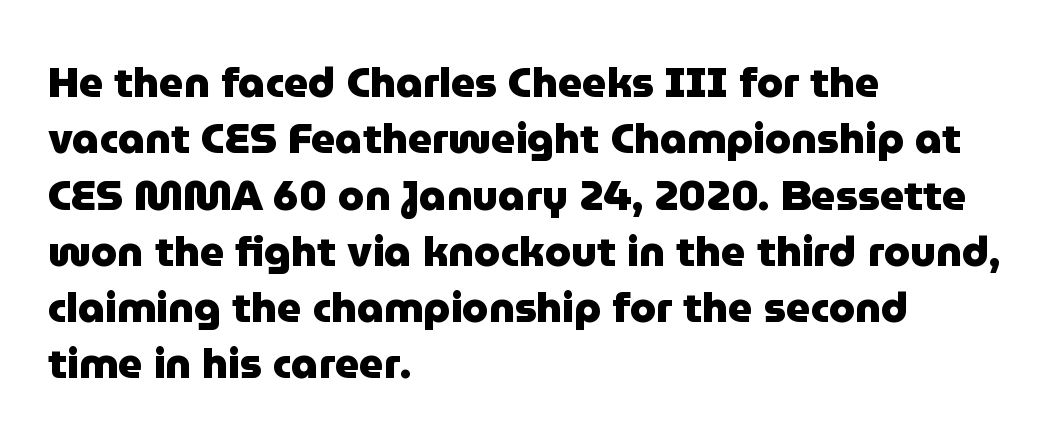
The image shows 42 px heavy sans-serif type, upright; set left-aligned, normal line spacing (1.34x), normal letter spacing, not underlined; low stroke contrast and a medium x-height.
